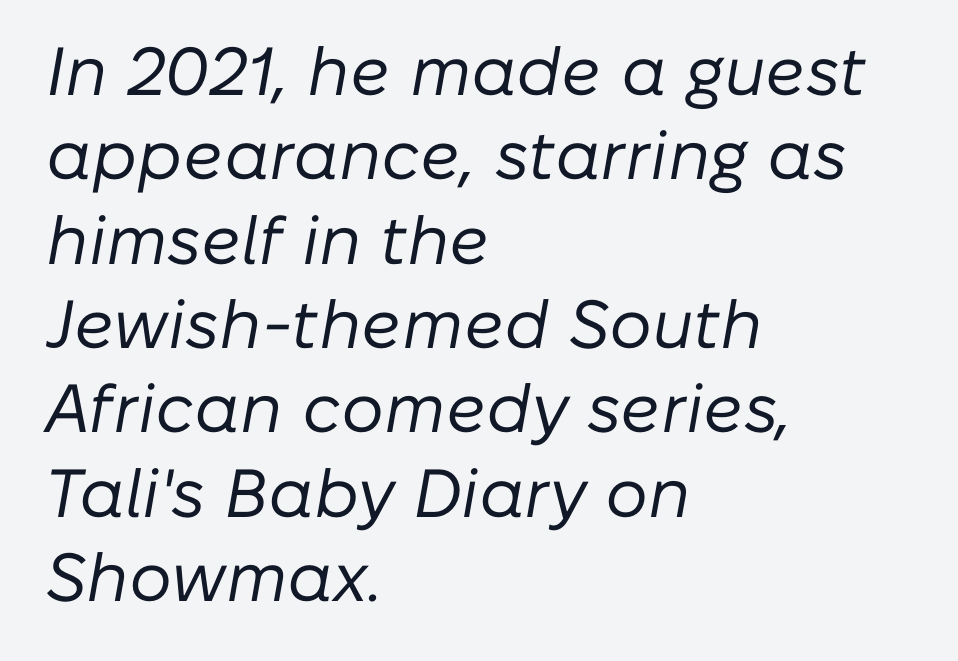
The space directly below the letters is spotless. Emphasis-style slanted type is in use. Leftover space on each line is placed entirely after the last word. The rendering uses natural spacing where letterforms have individual widths. No heavy texture on the line: the type isn't bold. Default kerning and tracking; the words read as compact shapes.
